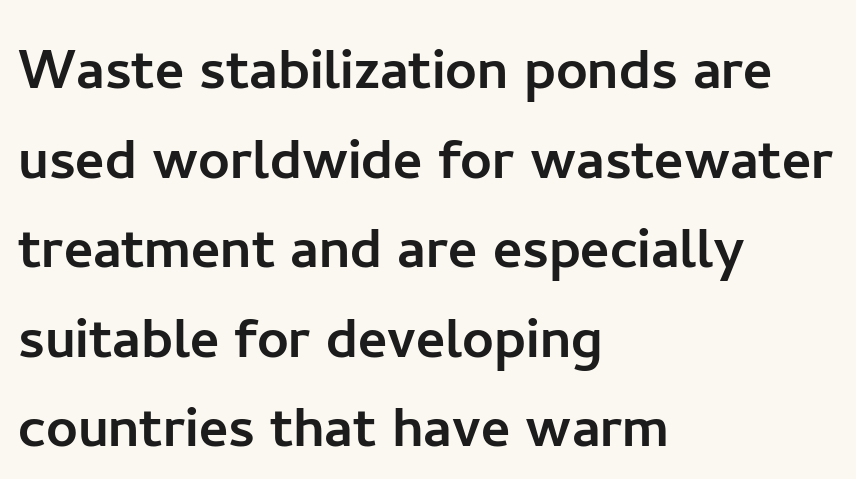
The image shows 70 px sans-serif type, upright; set left-aligned, normal line spacing (1.28x), normal letter spacing, not underlined; low stroke contrast and a medium x-height.
